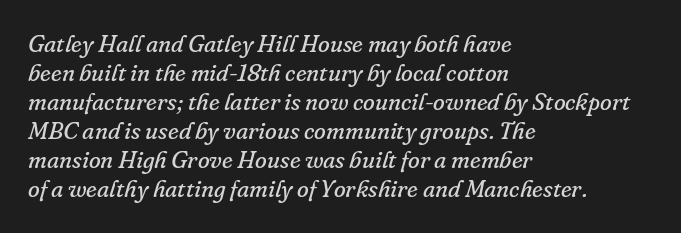
The passage shown is not bold in any degree. The rendering applies a slant to the glyphs. The paragraph has a hard left edge and a soft right edge. Nobody touched the tracking dial on this one. Bare-footed words on every line.
